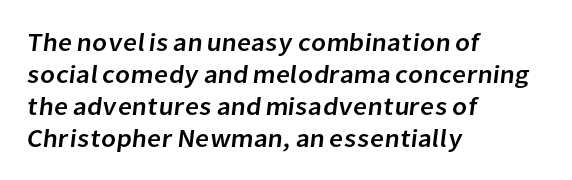
Q: Is the text underlined? A: No.
Q: How is the paragraph aligned? A: Left-aligned.
Q: Is the spacing between letters normal or unusually wide? A: Normal.
Q: Is the spacing between lines tight, normal or loose? A: Normal.
